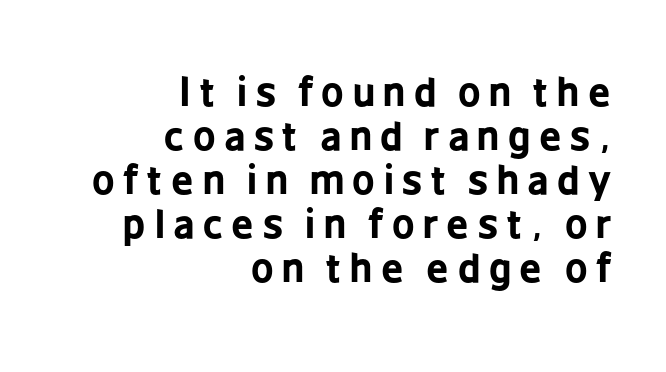
{"serif": "no", "italic": "no", "bold": "yes", "weight": "bold", "width": "condensed", "stroke_contrast": "low", "x_height": "medium", "monospaced": "no", "underline": "no", "align": "right", "line_spacing": "tight", "line_spacing_ratio": 1.13, "letter_spacing": "wide", "letter_spacing_em": 0.22, "glyph_px": 39}
